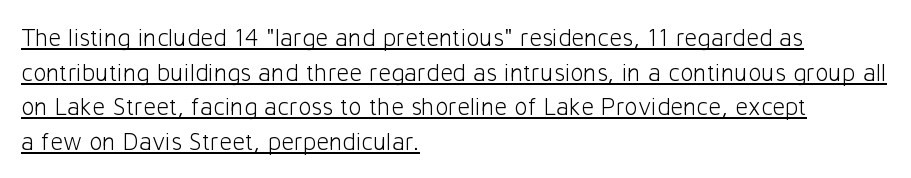
{"italic": "no", "bold": "no", "underline": "yes", "align": "left", "line_spacing": "normal", "line_spacing_ratio": 1.39, "letter_spacing": "normal", "letter_spacing_em": 0.0, "glyph_px": 25}
